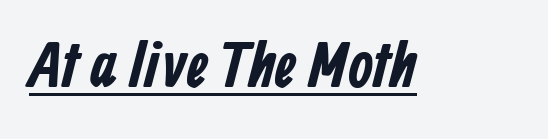
Every word sits above its own underline. Is this a fixed-width face? No — the glyphs have proportional, varying widths. This sample uses a sans-serif face. A full-strength bold gives these letters their thick strokes. How are the letters spaced? Ordinarily, with no added tracking.
